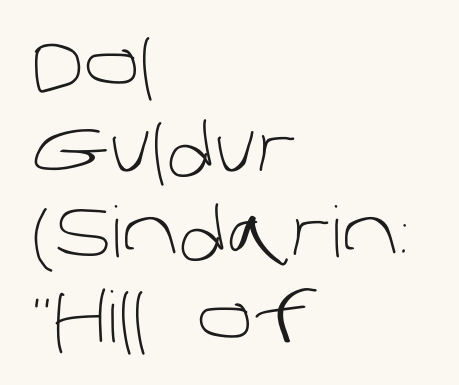
Horizontally, the lines are justified to the leading edge only. Anything drawn beneath the words? Only blank space. Stroke thickness stays within the range of a standard reading face or lighter. Compared with typical body copy, the letter spacing here is the same. Note the varied advance widths — an 'i' is clearly narrower than an 'm'.
